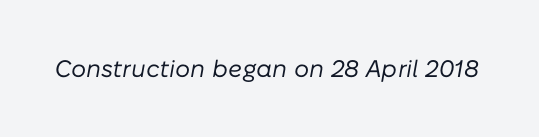
The image shows 24 px text type, italic (leaning right); set normal letter spacing, not underlined.
